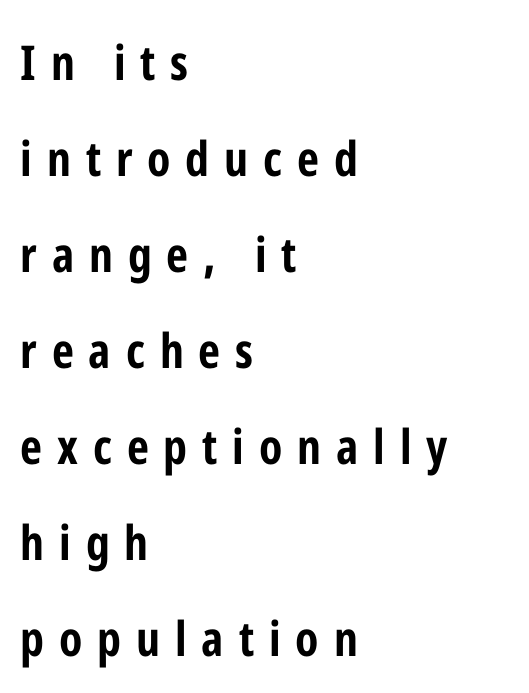
{"serif": "no", "italic": "no", "bold": "yes", "weight": "bold", "width": "condensed", "stroke_contrast": "low", "x_height": "medium", "monospaced": "no", "underline": "no", "align": "left", "line_spacing": "loose", "line_spacing_ratio": 2.0, "letter_spacing": "wide", "letter_spacing_em": 0.31, "glyph_px": 48}
